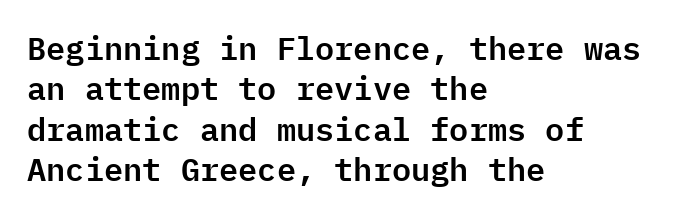
The image shows 32 px sans-serif type, upright, monospaced; set left-aligned, normal line spacing (1.26x), normal letter spacing, not underlined; low stroke contrast and a medium x-height.
